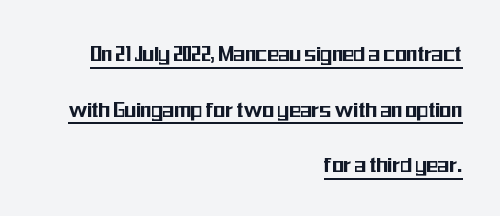
{"italic": "no", "underline": "yes", "align": "right", "line_spacing": "loose", "line_spacing_ratio": 2.32, "letter_spacing": "normal", "letter_spacing_em": 0.0, "glyph_px": 24}
